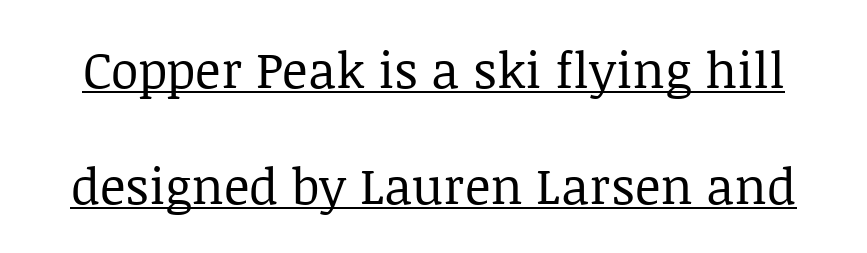
{"serif": "yes", "italic": "no", "bold": "no", "weight": "regular", "width": "normal", "stroke_contrast": "low", "x_height": "large", "monospaced": "no", "underline": "yes", "line_spacing": "loose", "line_spacing_ratio": 2.32, "letter_spacing": "normal", "letter_spacing_em": 0.0, "glyph_px": 50}
